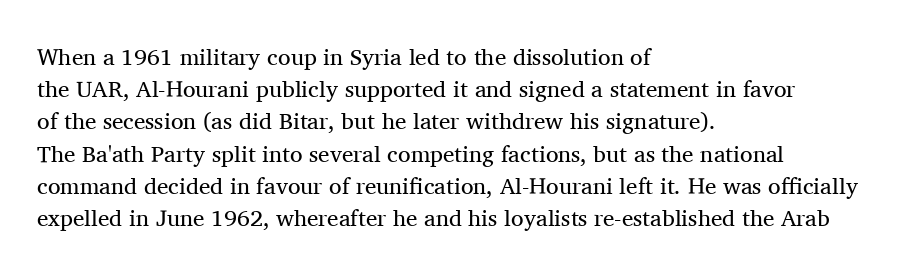
The image shows 23 px text type, upright; set left-aligned, normal line spacing (1.4x), normal letter spacing, not underlined.
